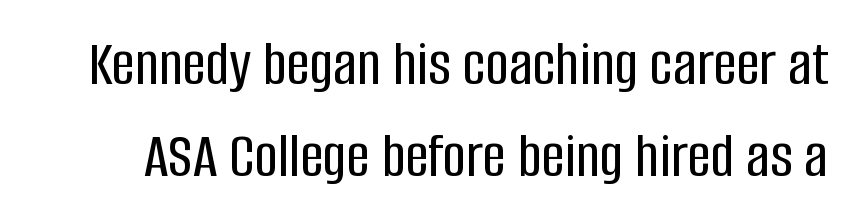
Every stem runs plumb, perpendicular to the baseline. Nobody drew a line under any word here. Default kerning and tracking; the words read as compact shapes. How would I describe the line gaps? Plain and ordinary. Think of a printed novel: that variable character pitch is what you see here.
